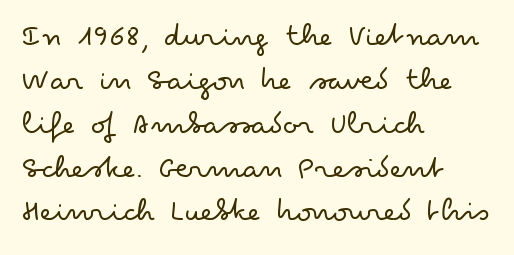
Honestly, the row spacing looks completely unremarkable. Only glyphs here, with clear space below each row. The letters stand upright; this is a roman face. The compositor pushed each line to the left boundary.
